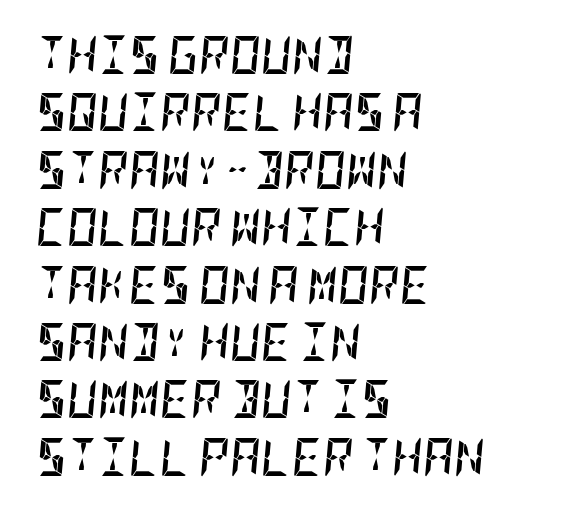
{"italic": "yes", "lean": "right", "slant_degrees": 5, "bold": "yes", "weight": "semibold", "width": "condensed", "stroke_contrast": "low", "x_height": "large", "underline": "no", "align": "left", "line_spacing": "normal", "line_spacing_ratio": 1.51, "letter_spacing": "normal", "letter_spacing_em": 0.0, "glyph_px": 38}
